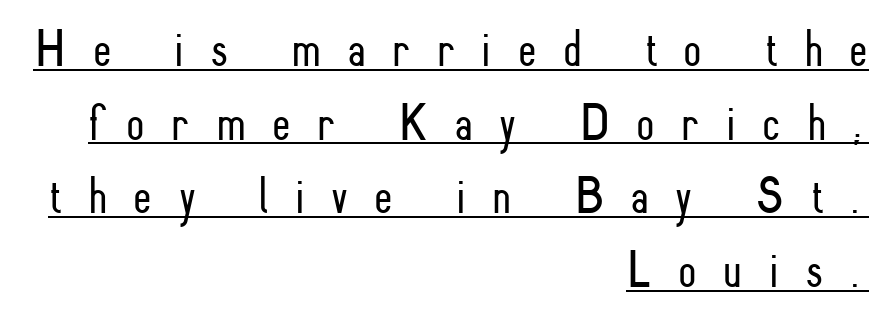
{"serif": "no", "italic": "no", "bold": "no", "weight": "light", "width": "condensed", "stroke_contrast": "low", "x_height": "small", "monospaced": "no", "underline": "yes", "align": "right", "line_spacing": "normal", "line_spacing_ratio": 1.39, "letter_spacing": "wide", "letter_spacing_em": 0.5, "glyph_px": 53}
